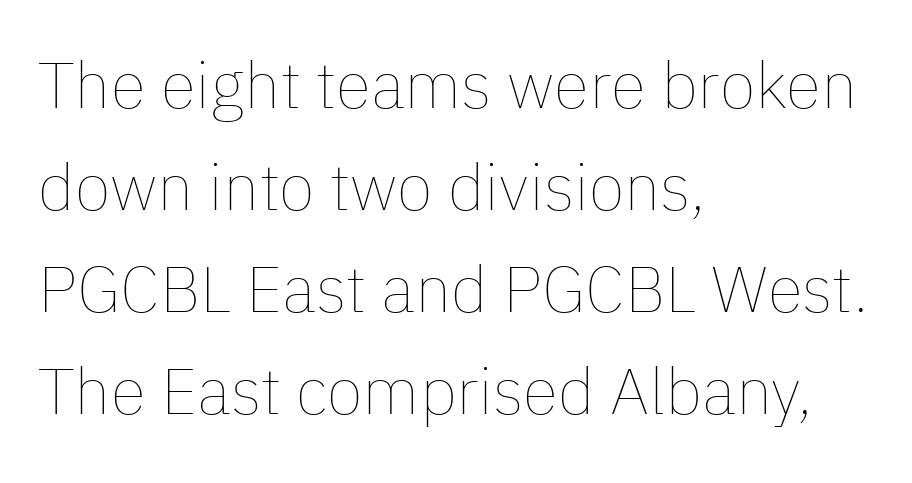
The image shows 65 px thin type, upright; set left-aligned, normal line spacing (1.57x), normal letter spacing, not underlined; low stroke contrast and a medium x-height.
